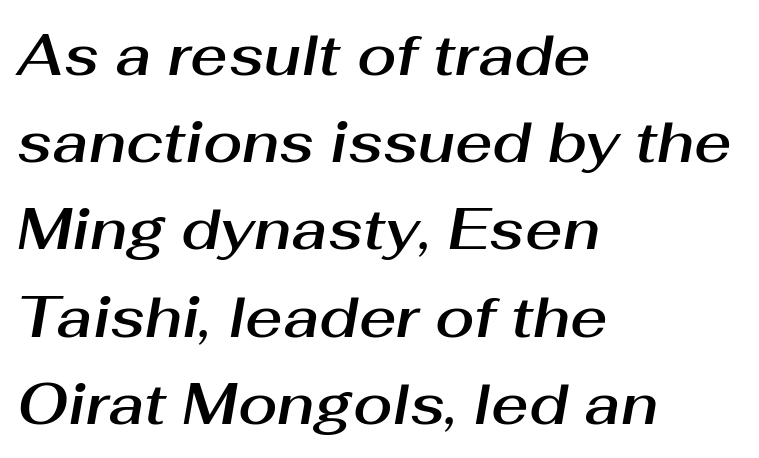
Summary of vertical rhythm: regular, with standard interline spacing. Line starts are locked; line ends wander. Honestly, there is no underline to notice here at all. Does the lettering tilt? It does — this is italic. Is the letter spacing exaggerated? No — it looks like the ordinary default. Looks like regular typesetting: each glyph gets only the width it needs.
